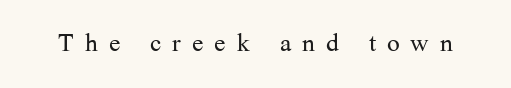
The image shows 34 px light serif type, upright; set unusually wide letter spacing (+0.32 em), not underlined; medium stroke contrast and a medium x-height.
